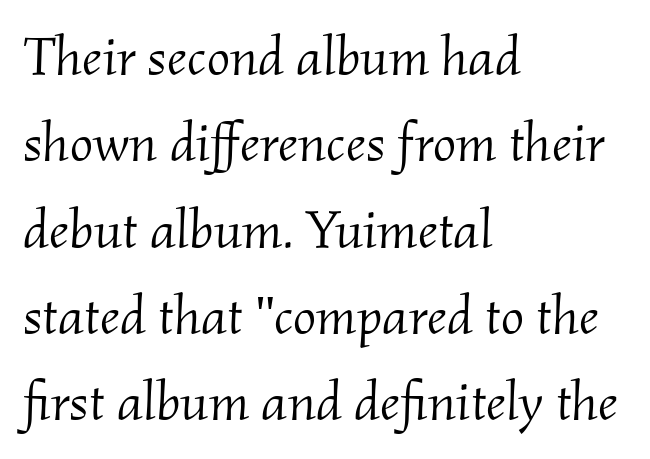
Q: Is the text bold? A: No.
Q: Is the text italic (slanted)? A: Yes, it leans right by about 2 degrees.
Q: Is the typeface a serif or a sans-serif typeface? A: Serif.
Q: Is the text underlined? A: No.
Q: How is the paragraph aligned? A: Left-aligned.
Q: Is the spacing between letters normal or unusually wide? A: Normal.
Q: Is the spacing between lines tight, normal or loose? A: Normal.
Q: Width (condensed, normal, or wide)? A: Normal.
Q: Stroke contrast? A: Medium.
Q: x-height? A: Small.
Q: Monospaced? A: No.
